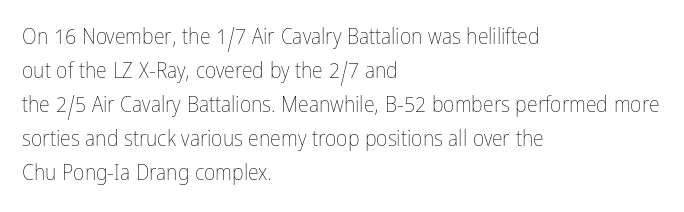
Caption: multi-line text, flush left, ragged right. Rendered with straight, roman letterforms. Beneath every word, the page is bare. Weight: not bold — regular or lighter. Nobody touched the tracking dial on this one. Vertically, the passage feels balanced, rows spaced as you'd expect.
